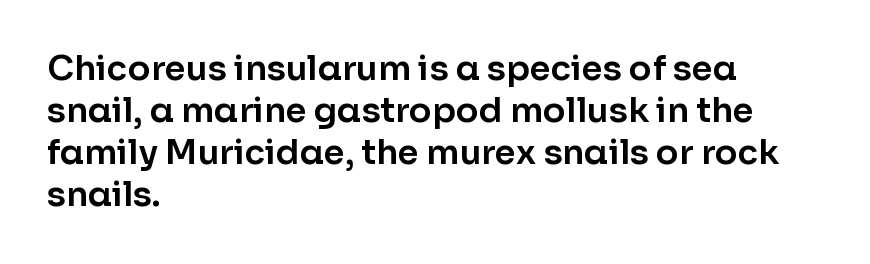
Do the characters align in a grid? No, the font is proportional. Observe the ordinary spacing: letters are neighbours, not strangers. Just letters on the line, the space beneath them empty. The text was rendered using a sans face with plain stroke endings. Posture: vertical. A student would call this left alignment; a typographer would say flush left, rag right.
